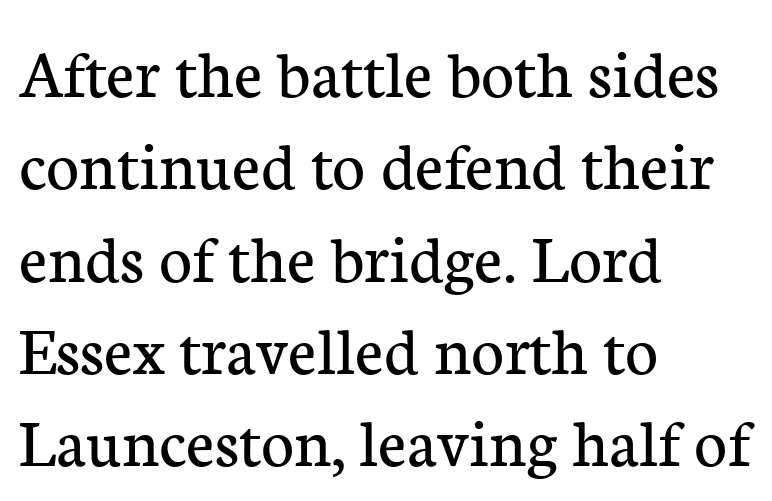
Ordinary non-slanted type is in use. The gaps between neighbouring characters are ordinary and unremarkable. The face used here is seriffed, in the tradition of book romans. The letters look calm and open, with moderate or lighter stems.
